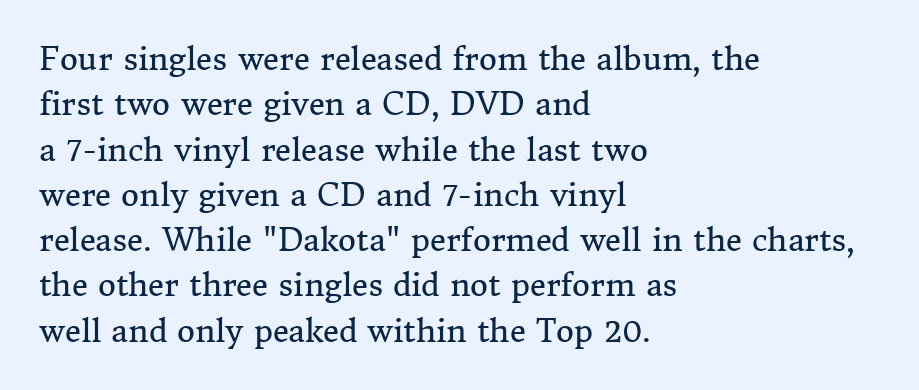
Compared with a typical body face, this is equally light or lighter still. The passage shown stacks its lines at a standard gap. Little horizontal feet cap the strokes, marking this as serif type. Do the characters align in a grid? No, the font is proportional. The setting favours the left margin, as ordinary paragraphs usually do.
